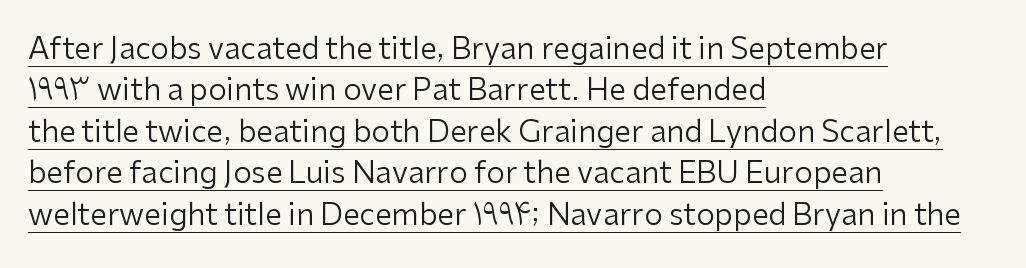
A baseline rule has been typeset under these characters. Weight: regular or lighter. Tall strokes in this sample are plumb rather than angled. The rendering keeps characters at their native spacing.
